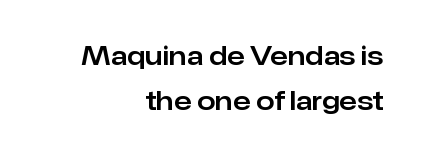
The image shows 26 px text type, upright; set right-aligned, line spacing 1.75x, normal letter spacing, not underlined.
